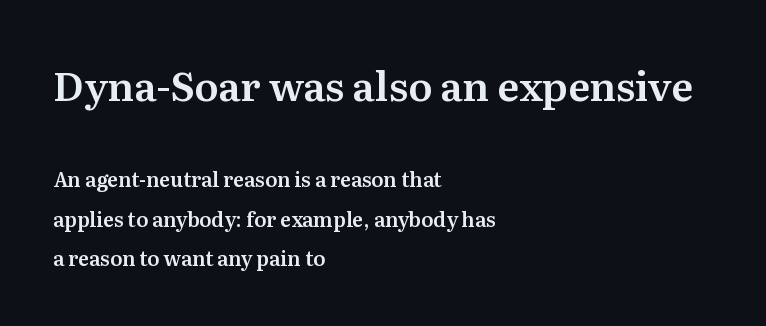
Default kerning and tracking; the words read as compact shapes. This layout puts the oversized block above and the modest block below. Honestly, there is no underline to notice here at all. Unlike a clean sans, this face finishes its strokes with serifs. Think of a printed novel: that variable character pitch is what you see here.
